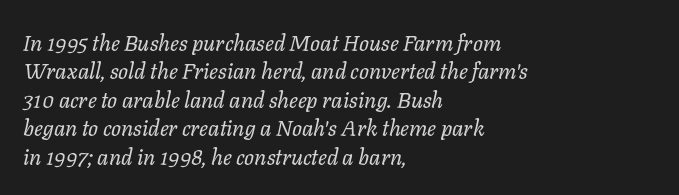
{"italic": "yes", "lean": "right", "slant_degrees": 11, "bold": "no", "underline": "no", "align": "left", "line_spacing": "normal", "line_spacing_ratio": 1.29, "letter_spacing": "normal", "letter_spacing_em": 0.0, "glyph_px": 22}
